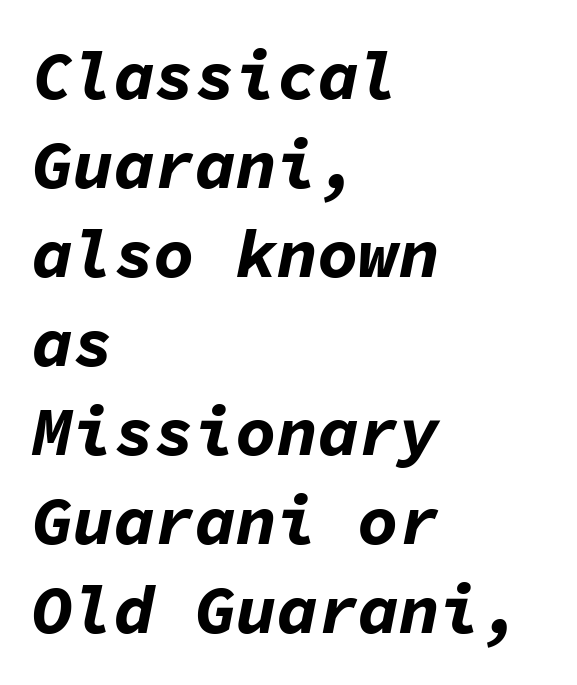
The rendering anchors every line to the left-hand side. Is the type bold? Yes — the strokes are clearly thick and heavy. Beneath every word, the page is bare. Yep, that's italic — everything's leaning.
